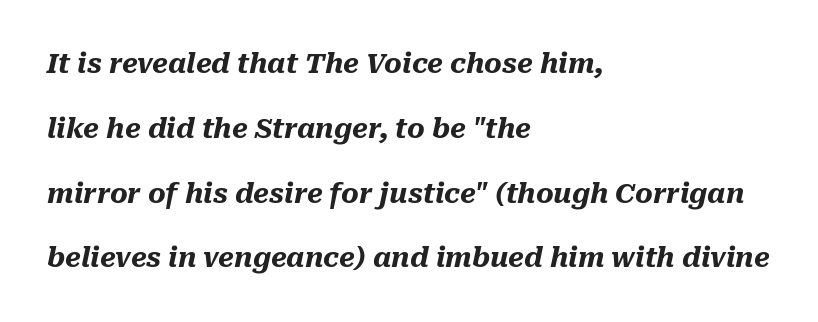
The text carries the slant typical of an italic or oblique font. Only glyphs here, with clear space below each row. Each new line begins a long way beneath the previous one. Emphasis by weight is at full strength: bold. Typeset ragged right — the left edge is the straight one.
